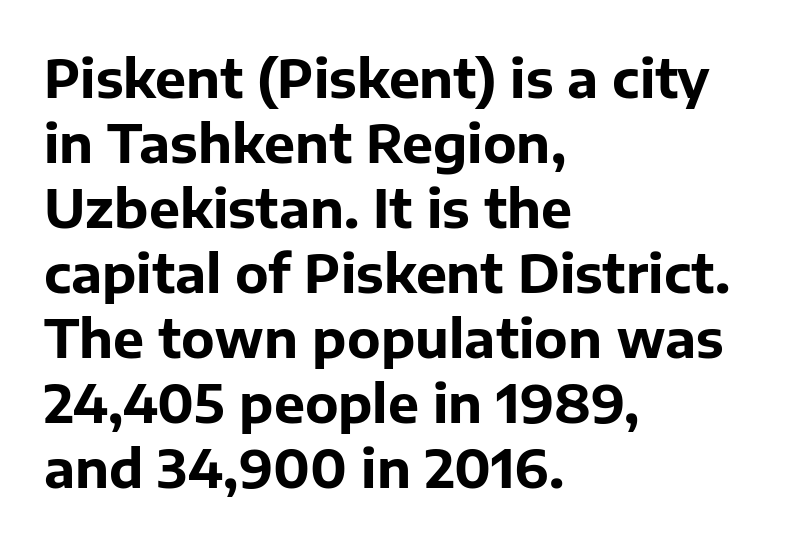
Q: Is the text bold? A: Yes.
Q: Is the text italic (slanted)? A: No, it is upright.
Q: Is the typeface a serif or a sans-serif typeface? A: Sans-serif.
Q: Is the text underlined? A: No.
Q: How is the paragraph aligned? A: Left-aligned.
Q: Is the spacing between letters normal or unusually wide? A: Normal.
Q: Is the spacing between lines tight, normal or loose? A: Normal.
Q: Width (condensed, normal, or wide)? A: Normal.
Q: Stroke contrast? A: Low.
Q: x-height? A: Medium.
Q: Monospaced? A: No.
